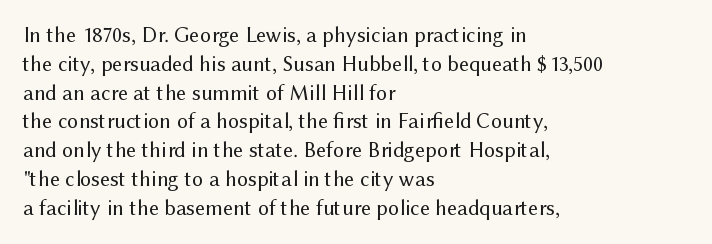
{"italic": "no", "bold": "no", "underline": "no", "align": "left", "line_spacing": "normal", "line_spacing_ratio": 1.31, "letter_spacing": "normal", "letter_spacing_em": 0.0, "glyph_px": 22}
